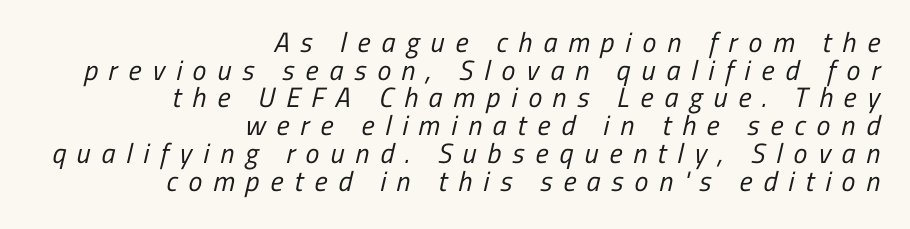
The image shows 28 px regular-weight, condensed sans-serif type; set right-aligned, tight line spacing (0.99x), unusually wide letter spacing (+0.39 em), not underlined; low stroke contrast and a medium x-height.
